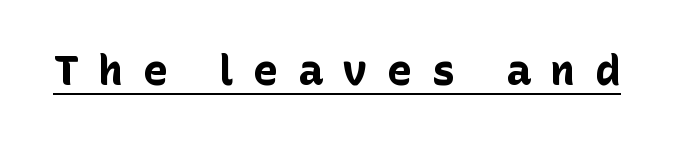
The image shows 42 px bold sans-serif type, upright; set unusually wide letter spacing (+0.46 em), underlined; low stroke contrast and a medium x-height.
